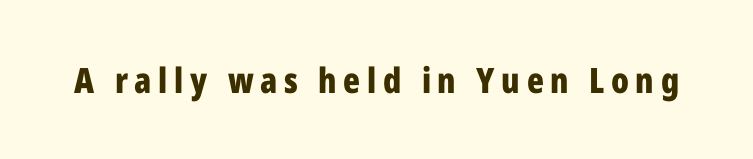
The image shows 35 px bold, condensed sans-serif type, upright; set not underlined; low stroke contrast and a medium x-height.
